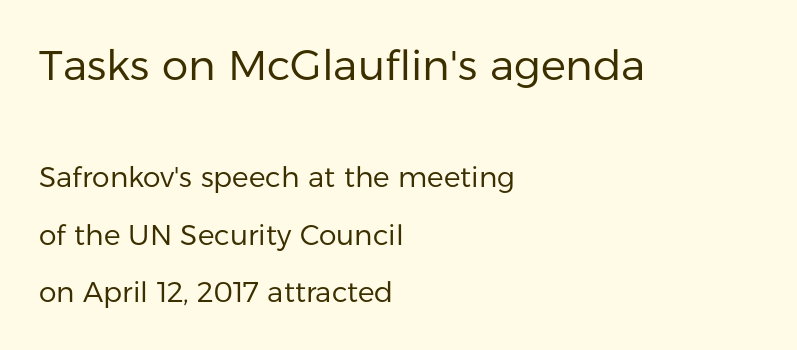
The passage shown has conventional tracking throughout. Upright lettering throughout. This sample uses a sans-serif face. Reading top to bottom, the characters get smaller at the block break. Has an underline been added? It has not. On a weight scale, this lands at 450 or below.
